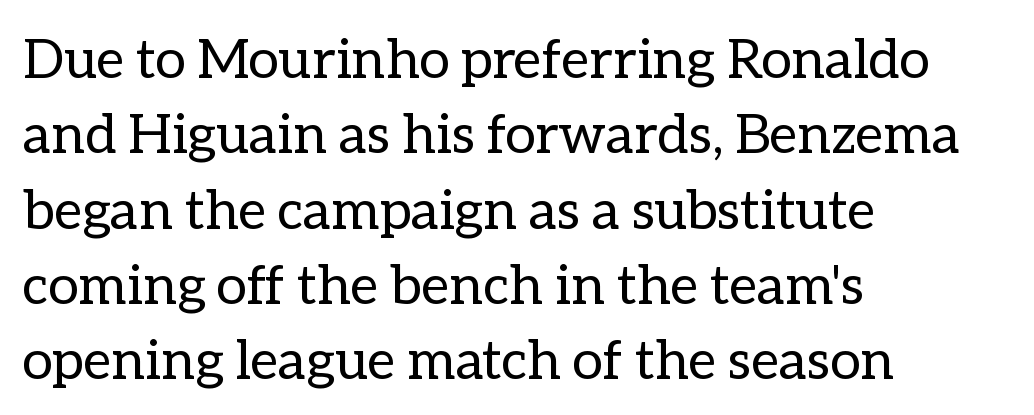
Tracking here is standard; glyphs follow each other at the usual distance. Line beginnings align vertically; line endings do not. Nope, not italic — everything's standing straight. The face used here is proportionally spaced, like ordinary book or web type. Nobody drew a line under any word here. Regular leading.
